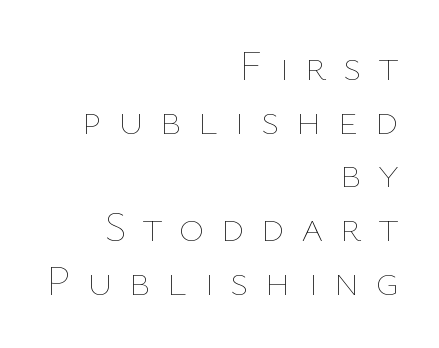
The image shows 43 px thin type, upright; set right-aligned, normal line spacing (1.25x), unusually wide letter spacing (+0.38 em), not underlined; low stroke contrast and a medium x-height.
